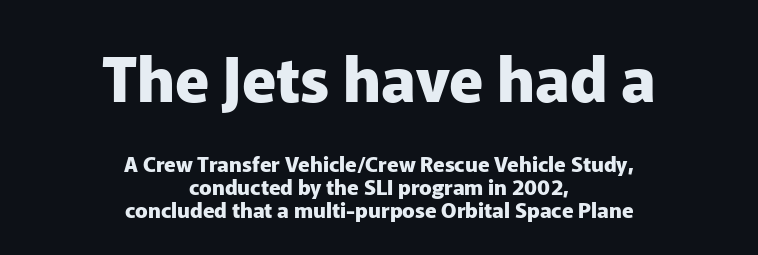
The image shows 62 px heavy sans-serif type, upright; set centered, tight line spacing (1.09x), normal letter spacing, not underlined; the first (top) block is 2.95x larger; low stroke contrast and a medium x-height.
